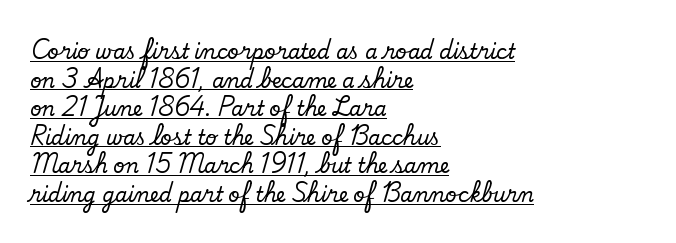
Q: Is the text italic (slanted)? A: Yes.
Q: Is the text underlined? A: Yes.
Q: How is the paragraph aligned? A: Left-aligned.
Q: Is the spacing between letters normal or unusually wide? A: Normal.
Q: Is the spacing between lines tight, normal or loose? A: Normal.
